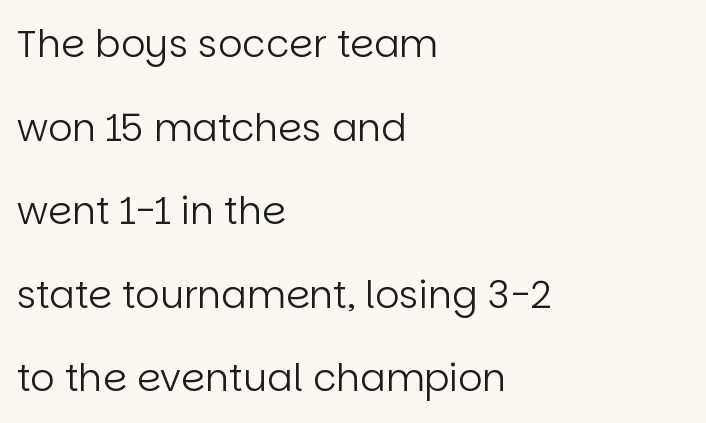
{"serif": "no", "italic": "no", "bold": "no", "weight": "regular", "width": "normal", "stroke_contrast": "low", "x_height": "large", "monospaced": "no", "underline": "no", "align": "left", "line_spacing": "loose", "line_spacing_ratio": 2.2, "letter_spacing": "normal", "letter_spacing_em": 0.0, "glyph_px": 38}
